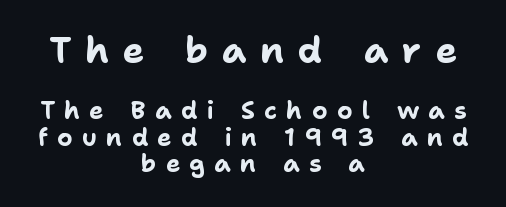
{"serif": "no", "italic": "no", "bold": "yes", "weight": "bold", "width": "normal", "stroke_contrast": "low", "x_height": "medium", "monospaced": "no", "underline": "no", "align": "center", "line_spacing": "tight", "line_spacing_ratio": 1.1, "letter_spacing": "wide", "letter_spacing_em": 0.39, "larger_block": "first", "size_ratio": 1.5, "glyph_px": 36}
